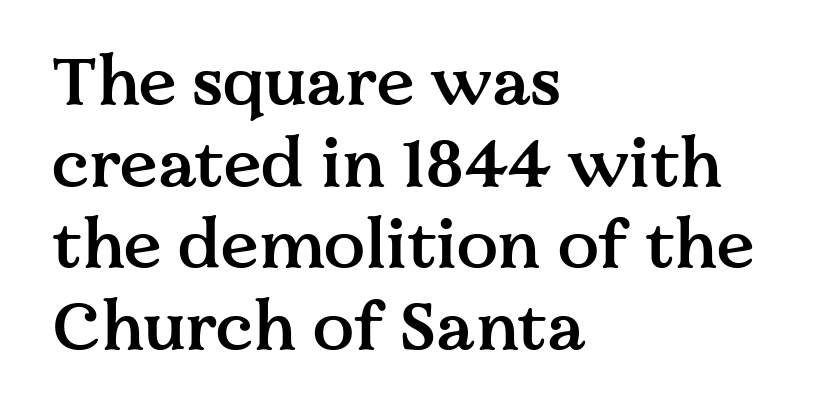
Q: Is the text bold? A: Semi-bold.
Q: Is the text italic (slanted)? A: No, it is upright.
Q: Is the typeface a serif or a sans-serif typeface? A: Serif.
Q: Is the text underlined? A: No.
Q: How is the paragraph aligned? A: Left-aligned.
Q: Is the spacing between letters normal or unusually wide? A: Normal.
Q: Width (condensed, normal, or wide)? A: Normal.
Q: Stroke contrast? A: Medium.
Q: x-height? A: Medium.
Q: Monospaced? A: No.
